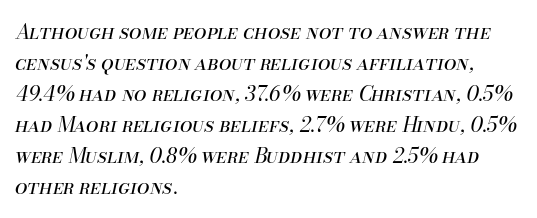
Q: Is the text bold? A: No.
Q: Is the text italic (slanted)? A: Yes, it leans right by about 13 degrees.
Q: Is the text underlined? A: No.
Q: How is the paragraph aligned? A: Left-aligned.
Q: Is the spacing between letters normal or unusually wide? A: Normal.
Q: Is the spacing between lines tight, normal or loose? A: Normal.
